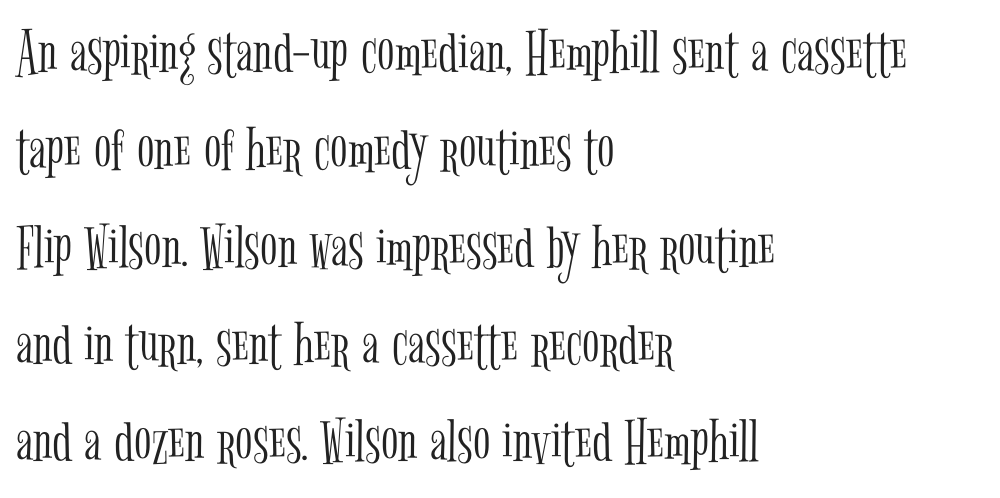
These lines are rendered in a variable-pitch font. Characters remain perfectly vertical along every line. The letterforms sit shoulder to shoulder at normal distance. Honestly, the row spacing looks completely unremarkable. Stroke terminals: seriffed.
